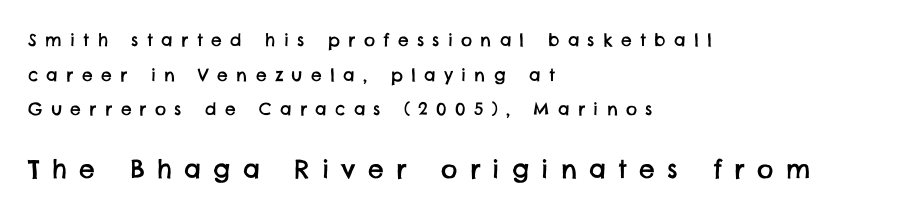
Q: Is the text underlined? A: No.
Q: How is the paragraph aligned? A: Left-aligned.
Q: Is the spacing between letters normal or unusually wide? A: Unusually wide.
Q: Is the spacing between lines tight, normal or loose? A: Loose.
Q: Which block of text is set in a larger size, the first (top) or the second (bottom)? A: The second (bottom) one.
